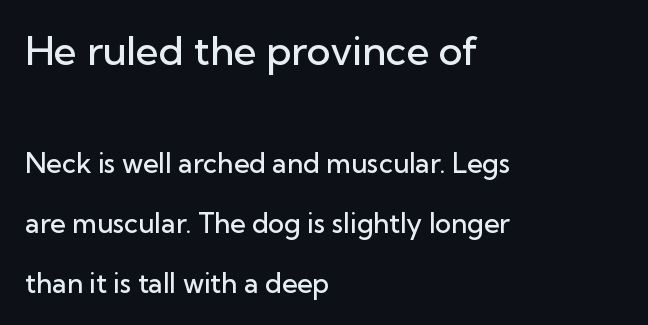
{"serif": "no", "italic": "no", "bold": "semi", "weight": "semibold", "width": "normal", "stroke_contrast": "low", "x_height": "medium", "monospaced": "no", "underline": "no", "align": "left", "line_spacing": "loose", "line_spacing_ratio": 2.22, "letter_spacing": "normal", "letter_spacing_em": 0.0, "larger_block": "first", "size_ratio": 1.48, "glyph_px": 40}
